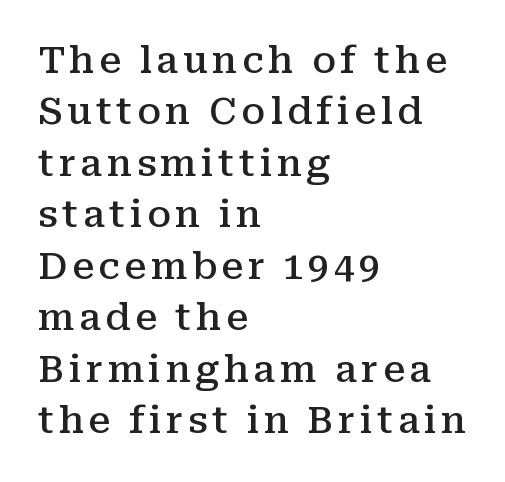
{"serif": "yes", "italic": "no", "bold": "semi", "weight": "semibold", "width": "normal", "stroke_contrast": "medium", "x_height": "medium", "monospaced": "no", "underline": "no", "align": "left", "line_spacing": "normal", "line_spacing_ratio": 1.39, "glyph_px": 37}
